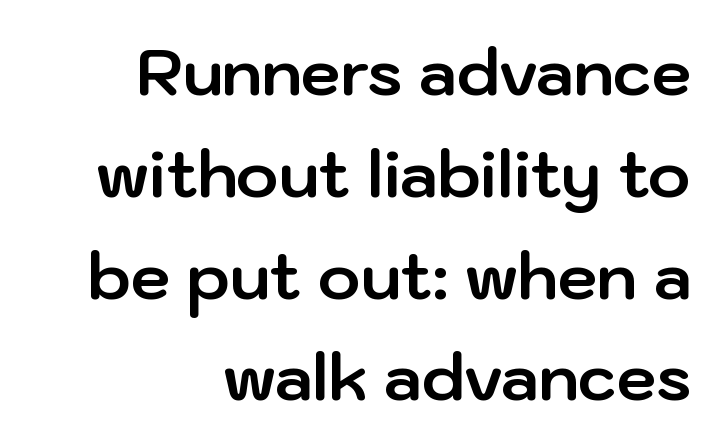
The image shows 64 px bold sans-serif type, upright; set right-aligned, normal line spacing (1.59x), normal letter spacing, not underlined; low stroke contrast and a medium x-height.
